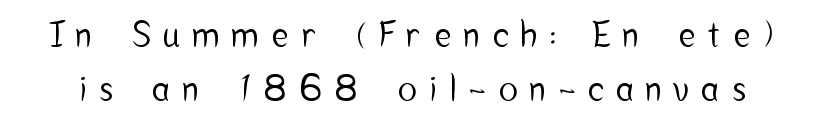
{"serif": "no", "italic": "no", "width": "condensed", "stroke_contrast": "low", "x_height": "medium", "monospaced": "no", "underline": "no", "line_spacing": "normal", "line_spacing_ratio": 1.53, "letter_spacing": "wide", "letter_spacing_em": 0.38, "glyph_px": 35}
